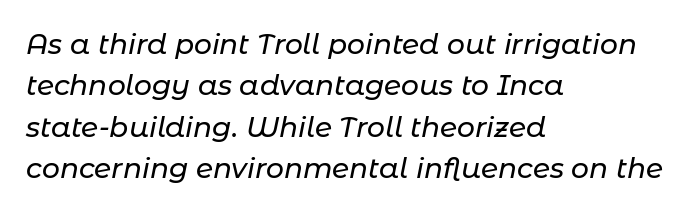
Nobody touched the tracking dial on this one. Character widths vary here, with narrow letters taking less room than wide ones. The designer left line spacing at the default. Left-aligned paragraph, ragged on the right. Slanted lettering throughout.
